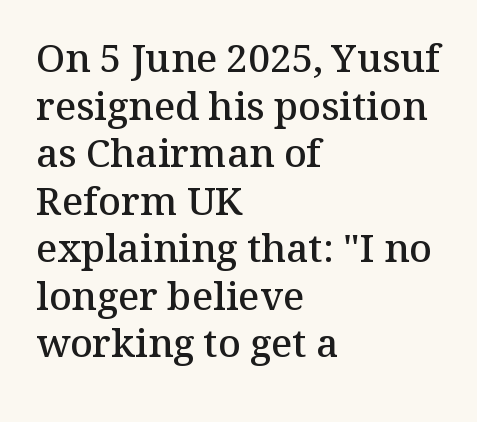
The image shows 39 px semibold serif type, upright; set left-aligned, line spacing 1.22x, normal letter spacing, not underlined; medium stroke contrast and a medium x-height.
